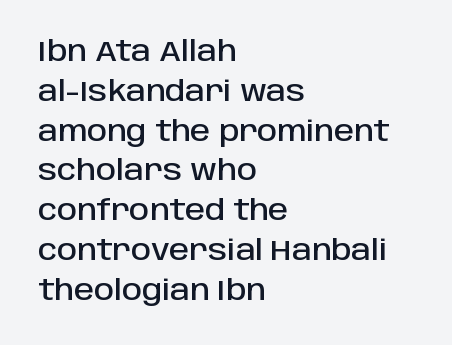
Q: Is the text italic (slanted)? A: No, it is upright.
Q: Is the typeface a serif or a sans-serif typeface? A: Sans-serif.
Q: Is the text underlined? A: No.
Q: How is the paragraph aligned? A: Left-aligned.
Q: Is the spacing between letters normal or unusually wide? A: Normal.
Q: Is the spacing between lines tight, normal or loose? A: Normal.
Q: Width (condensed, normal, or wide)? A: Normal.
Q: Stroke contrast? A: Low.
Q: x-height? A: Large.
Q: Monospaced? A: No.
